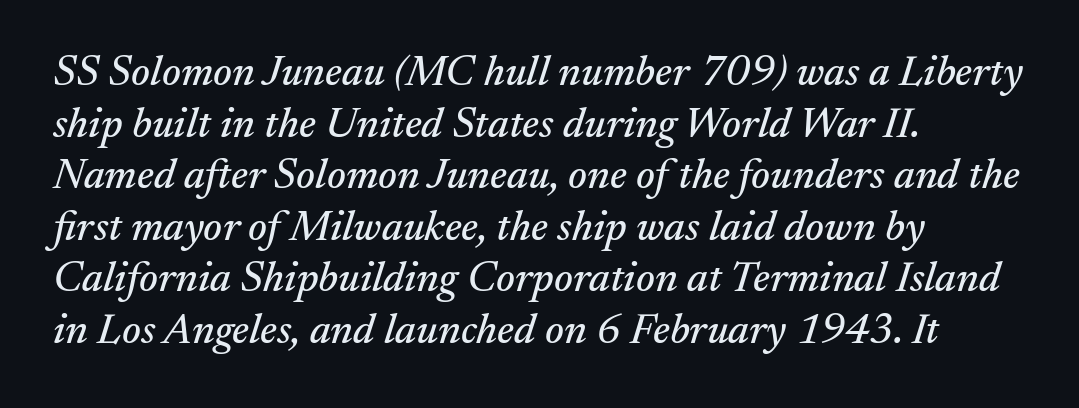
{"serif": "yes", "italic": "yes", "lean": "right", "slant_degrees": 17, "width": "normal", "stroke_contrast": "medium", "x_height": "small", "monospaced": "no", "underline": "no", "align": "left", "line_spacing_ratio": 1.2, "letter_spacing": "normal", "letter_spacing_em": 0.0, "glyph_px": 43}
